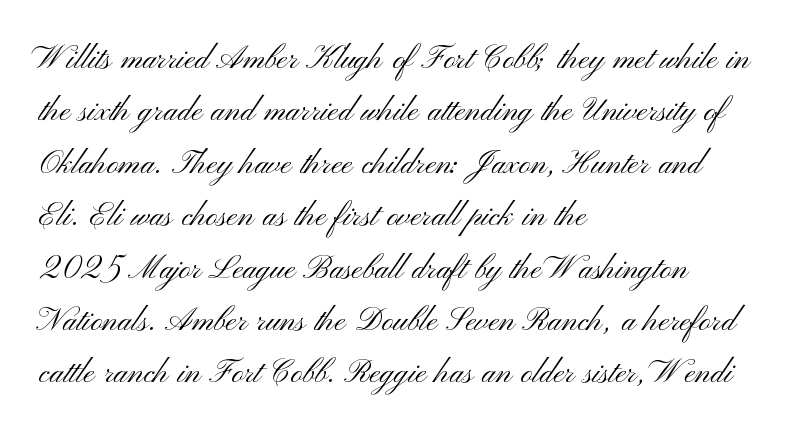
Here the designer chose a conventional face with non-uniform glyph widths. Stem width sits at or under what a default text font uses. Where is the straight margin? On the left. Descenders are the only things crossing below the line.
